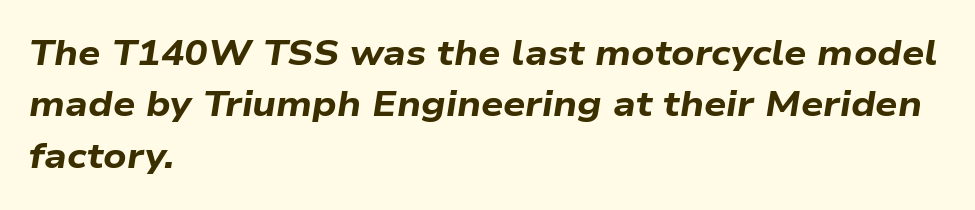
Q: Is the text bold? A: Yes.
Q: Is the text italic (slanted)? A: Yes, it leans right by about 9 degrees.
Q: Is the text underlined? A: No.
Q: How is the paragraph aligned? A: Left-aligned.
Q: Is the spacing between letters normal or unusually wide? A: Normal.
Q: Is the spacing between lines tight, normal or loose? A: Normal.
Q: Width (condensed, normal, or wide)? A: Wide.
Q: Stroke contrast? A: Low.
Q: x-height? A: Medium.
Q: Monospaced? A: No.
